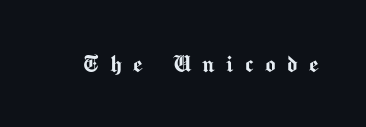
Q: Is the text italic (slanted)? A: No, it is upright.
Q: Is the text underlined? A: No.
Q: Is the spacing between letters normal or unusually wide? A: Unusually wide.
